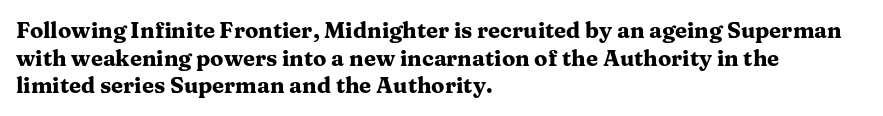
These words are printed bold, with thick strokes throughout. The string is rendered with underlining switched off. What's the leading like? Ordinary, nothing unusual. Tracking value appears to be zero — textbook default spacing. This rendering uses left alignment, leaving the right contour irregular. Every stem runs plumb, perpendicular to the baseline.
